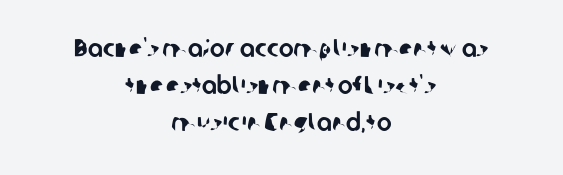
The image shows 25 px text type; set centered, normal line spacing (1.49x), normal letter spacing, not underlined.
